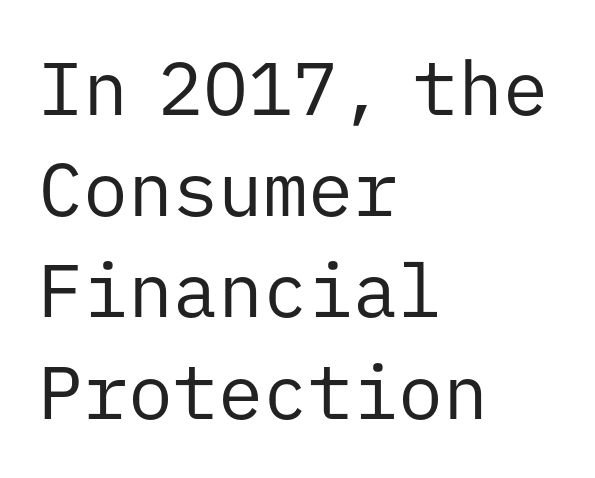
Regarding leading, the lines here are spaced in the standard way. Nothing heavy about these letters — not bold at all. Underline: absent. A typesetter would call this monospace, since all characters share one set width. Upright lettering throughout. Serif or sans? Sans — the stroke terminals are bare.
